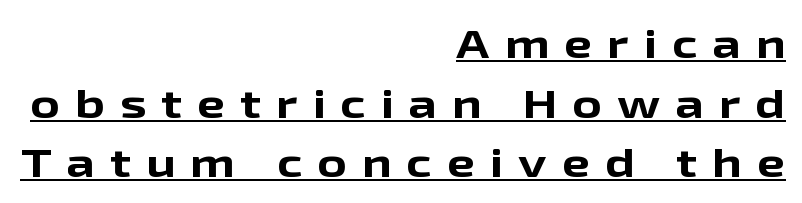
The image shows 40 px bold, wide sans-serif type, upright; set right-aligned, normal line spacing (1.49x), unusually wide letter spacing (+0.38 em), underlined; low stroke contrast and a medium x-height.
